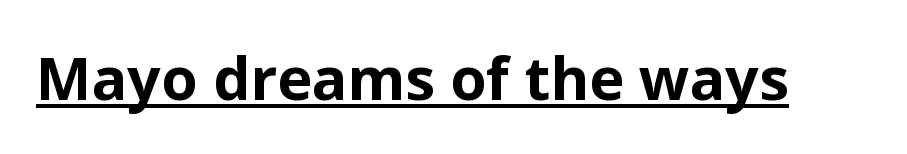
The image shows 59 px bold sans-serif type, upright; set normal letter spacing, underlined; low stroke contrast and a medium x-height.
